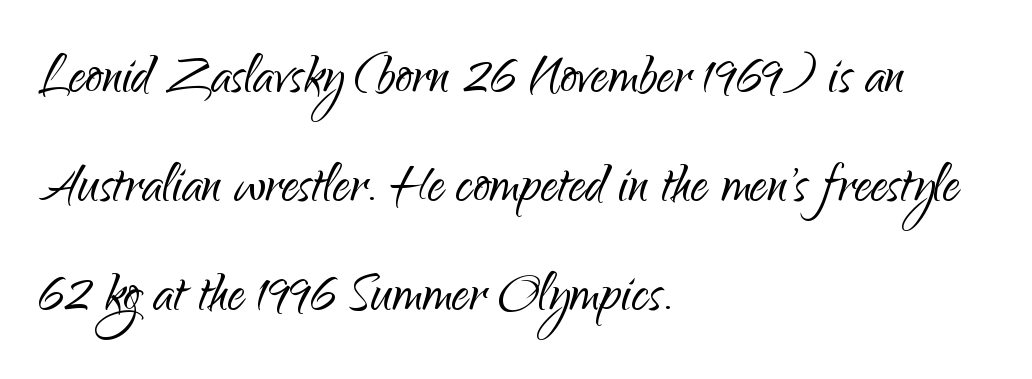
The image shows 68 px light sans-serif type; set left-aligned, normal line spacing (1.6x), normal letter spacing, not underlined; low stroke contrast and a small x-height.
